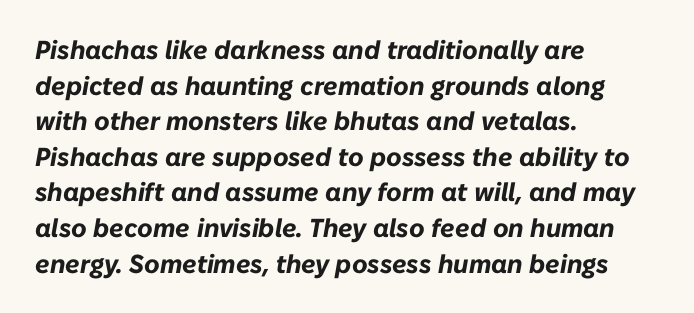
The image shows 26 px bold type, italic (leaning right); set left-aligned, normal line spacing (1.37x), normal letter spacing, not underlined.
